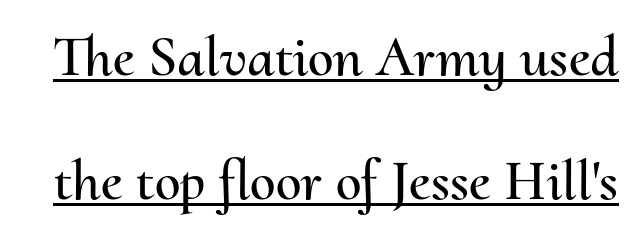
Q: Is the text italic (slanted)? A: No, it is upright.
Q: Is the text underlined? A: Yes.
Q: Is the spacing between letters normal or unusually wide? A: Normal.
Q: Is the spacing between lines tight, normal or loose? A: Loose.
Q: Width (condensed, normal, or wide)? A: Normal.
Q: Stroke contrast? A: Medium.
Q: x-height? A: Small.
Q: Monospaced? A: No.
